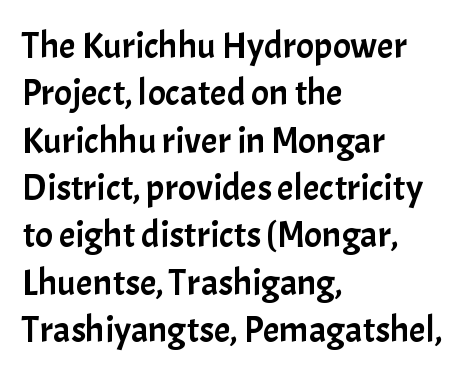
Look at the bottom of the vertical strokes: they stop flat, with no serifs. Spacing verdict: proportional, widths tailored to each character. Successive baselines arrive at the customary interval. Teacher's note: observe the even left margin — that is flush-left alignment. Type without underlining. This sample uses an upright cut, with every glyph sitting square on the baseline.
